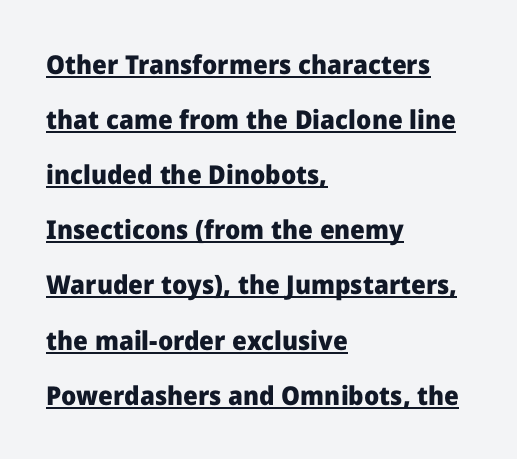
The image shows 26 px bold type, upright; set left-aligned, loose line spacing (2.12x), normal letter spacing, underlined.
